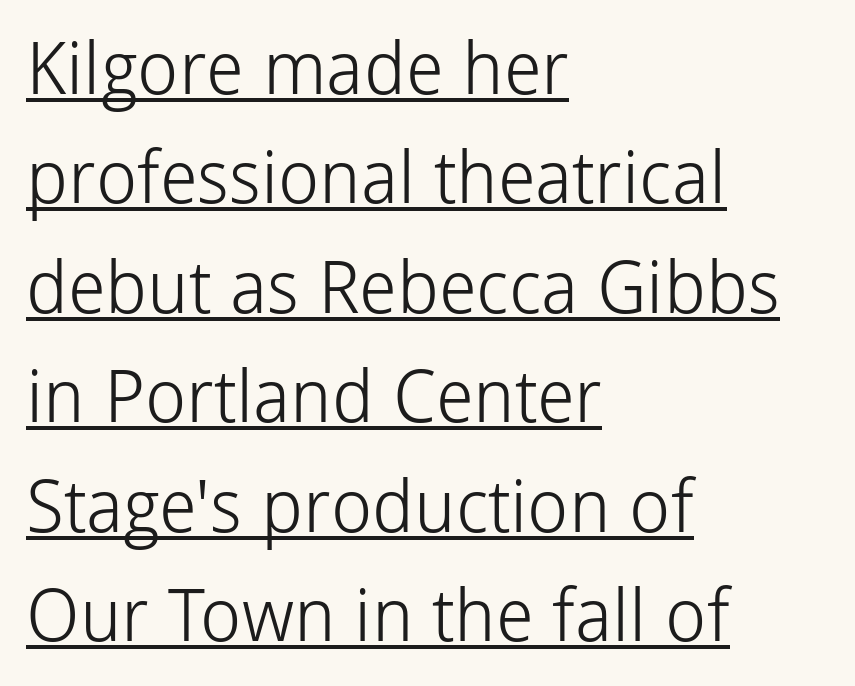
The image shows 73 px light sans-serif type, upright; set left-aligned, normal line spacing (1.5x), normal letter spacing, underlined; low stroke contrast and a medium x-height.
